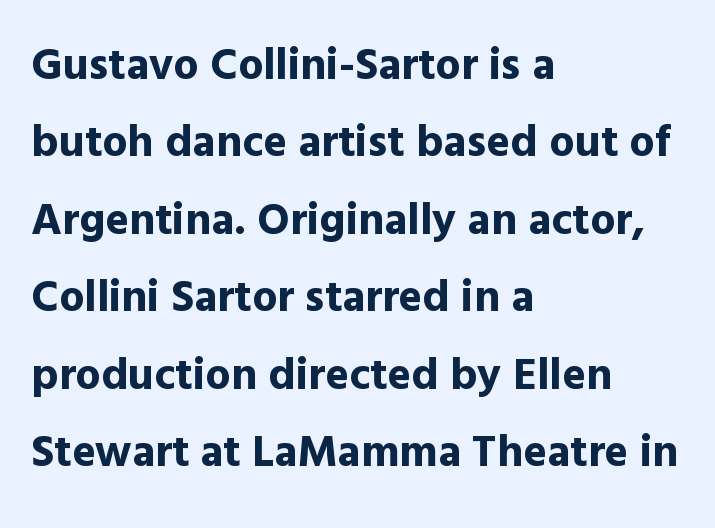
This rendering features lettering with no underline. Note the varied advance widths — an 'i' is clearly narrower than an 'm'. Standard letterfit; no display-style spreading of the glyphs. Every character sits straight up, as roman type does. These lines are composed in type without serifs.
